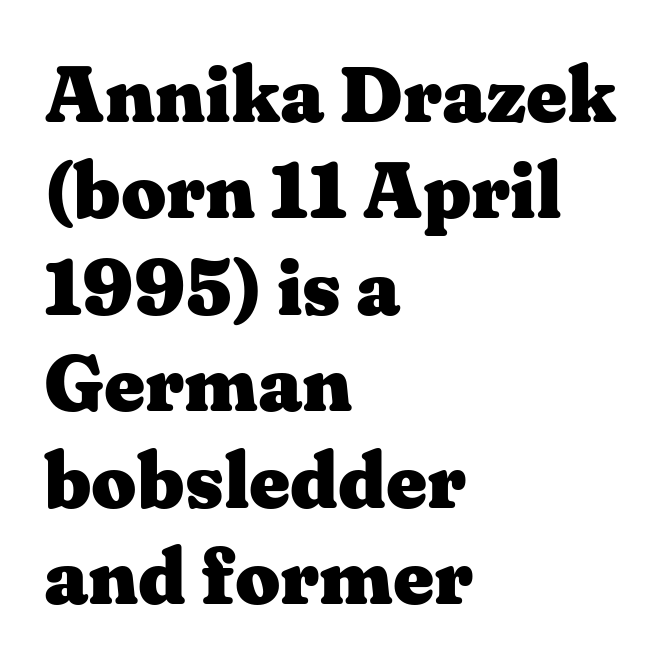
{"serif": "yes", "italic": "no", "bold": "yes", "weight": "heavy", "width": "wide", "stroke_contrast": "medium", "x_height": "medium", "monospaced": "no", "underline": "no", "align": "left", "line_spacing_ratio": 1.22, "letter_spacing": "normal", "letter_spacing_em": 0.0, "glyph_px": 79}
